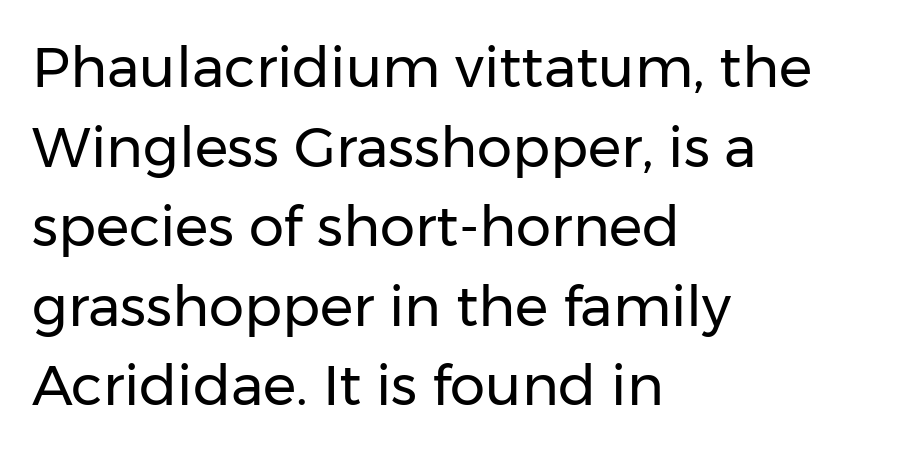
Q: Is the text bold? A: No.
Q: Is the text italic (slanted)? A: No, it is upright.
Q: Is the typeface a serif or a sans-serif typeface? A: Sans-serif.
Q: Is the text underlined? A: No.
Q: How is the paragraph aligned? A: Left-aligned.
Q: Is the spacing between letters normal or unusually wide? A: Normal.
Q: Is the spacing between lines tight, normal or loose? A: Normal.
Q: Width (condensed, normal, or wide)? A: Normal.
Q: Stroke contrast? A: Low.
Q: x-height? A: Medium.
Q: Monospaced? A: No.
